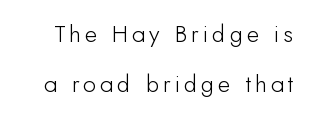
The image shows 24 px text type, upright; set loose line spacing (2.09x), not underlined.
